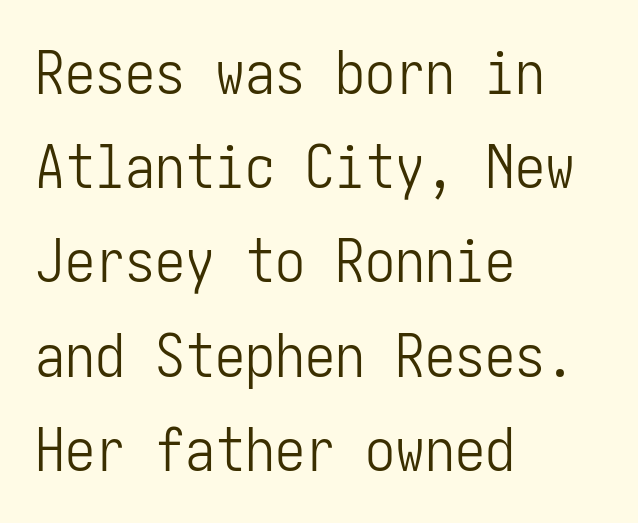
The image shows 60 px light, condensed sans-serif type, upright; set left-aligned, normal line spacing (1.57x), normal letter spacing, not underlined; low stroke contrast and a medium x-height.
